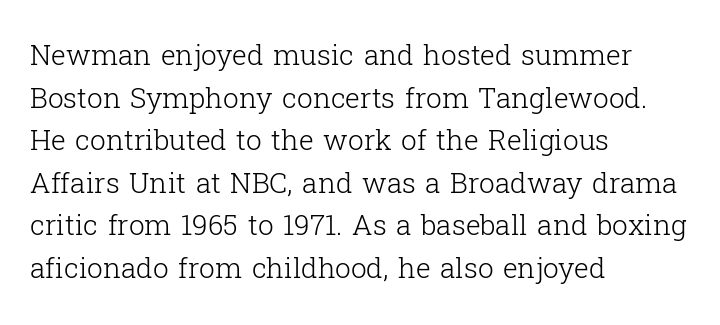
The typography opts for an upright posture over an oblique one. Caption: face not bold, strokes unweighted. Classification — serif. Nothing unusual about the tracking: characters are spaced as the font intends.
